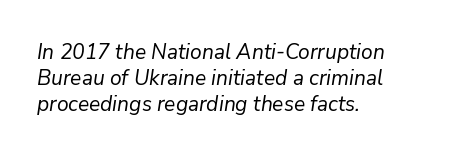
{"italic": "yes", "lean": "right", "slant_degrees": 9, "bold": "no", "underline": "no", "align": "left", "line_spacing_ratio": 1.24, "letter_spacing": "normal", "letter_spacing_em": 0.0, "glyph_px": 21}
